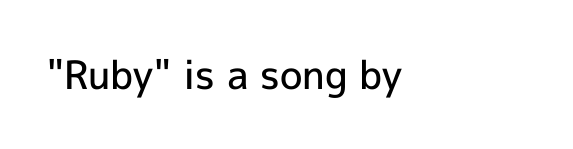
{"serif": "no", "italic": "no", "bold": "semi", "weight": "semibold", "width": "normal", "x_height": "medium", "monospaced": "no", "underline": "no", "align": "left", "letter_spacing": "normal", "letter_spacing_em": 0.0, "glyph_px": 39}
